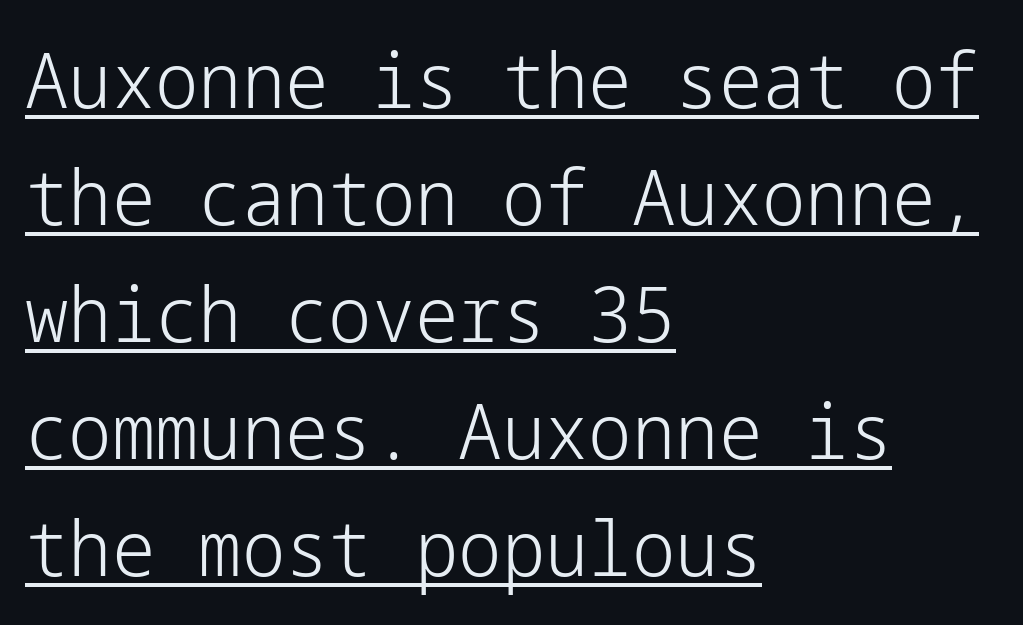
The image shows 77 px light sans-serif type, upright; set left-aligned, normal line spacing (1.52x), normal letter spacing, underlined; low stroke contrast and a medium x-height.
